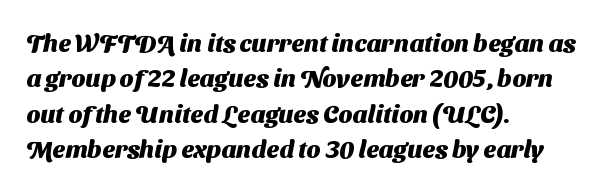
The passage is arranged the way most books set body copy — flush left. Letter spacing: default. A dark, heavy texture on the line: the type is bold. Leading: standard.
